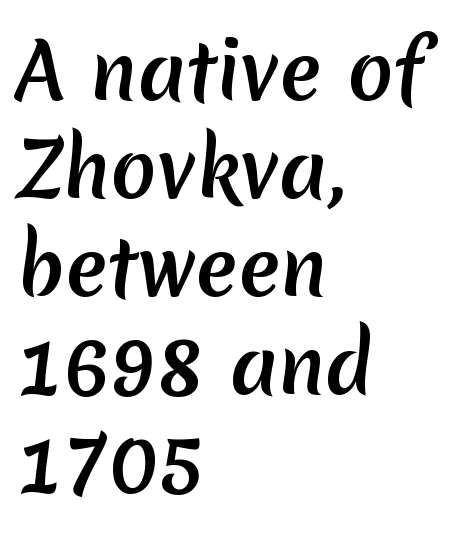
{"serif": "no", "width": "normal", "stroke_contrast": "medium", "x_height": "medium", "monospaced": "no", "underline": "no", "align": "left", "line_spacing": "normal", "line_spacing_ratio": 1.29, "letter_spacing": "normal", "letter_spacing_em": 0.0, "glyph_px": 76}
